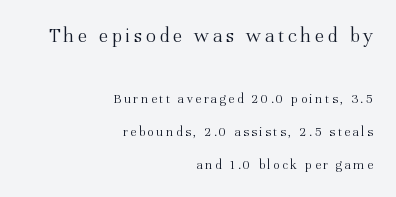
The image shows 21 px text type, upright; set right-aligned, loose line spacing (2.38x), not underlined; the first (top) block is 1.5x larger.
